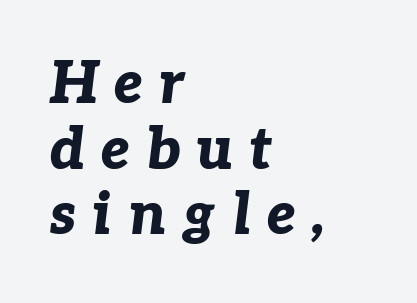
Typographic density is high because the face is bold. Proportional: the letters do not fall into vertical columns. This sample uses expanded letter spacing, leaving extra air between glyphs. There's an unmistakable incline to the writing here.
